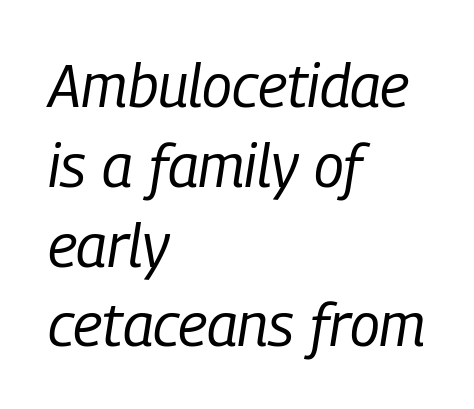
Q: Is the text bold? A: No.
Q: Is the text italic (slanted)? A: Yes, it leans right by about 9 degrees.
Q: Is the text underlined? A: No.
Q: How is the paragraph aligned? A: Left-aligned.
Q: Is the spacing between letters normal or unusually wide? A: Normal.
Q: Is the spacing between lines tight, normal or loose? A: Normal.
Q: Width (condensed, normal, or wide)? A: Condensed.
Q: Stroke contrast? A: Low.
Q: x-height? A: Medium.
Q: Monospaced? A: No.
